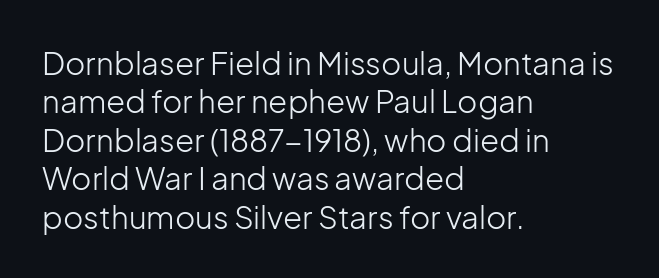
{"serif": "no", "italic": "no", "bold": "no", "weight": "light", "width": "normal", "stroke_contrast": "low", "x_height": "medium", "monospaced": "no", "underline": "no", "align": "left", "line_spacing_ratio": 1.24, "letter_spacing": "normal", "letter_spacing_em": 0.0, "glyph_px": 31}
